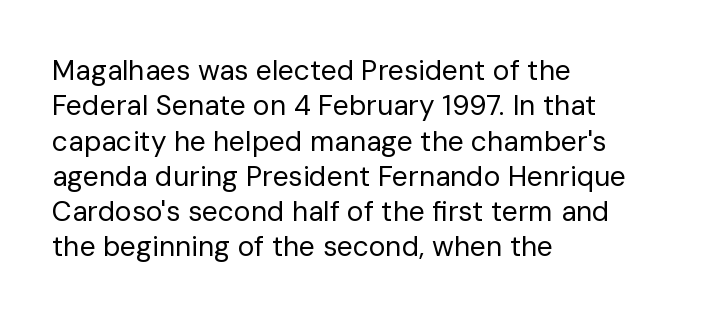
Each letter's strokes conclude bluntly, with no projecting serifs. Line starts are locked; line ends wander. This reads as an unemphasized weight, regular at the heaviest. Does extra space separate the letters? No, they use regular spacing.
